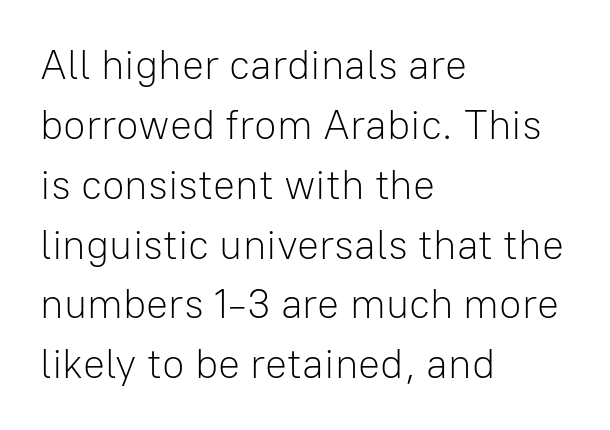
Is the type heavy? It reads as light-to-regular instead. This sample has the flowing, uneven cadence of proportional lettering. The leading is moderate, giving the passage an even texture. The ragged edge is on the right, which tells us the setting is flush left.
